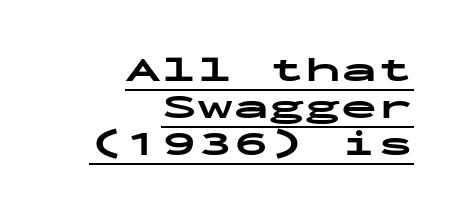
{"serif": "no", "italic": "no", "bold": "yes", "weight": "bold", "width": "wide", "stroke_contrast": "low", "x_height": "medium", "monospaced": "yes", "underline": "yes", "align": "right", "line_spacing": "tight", "line_spacing_ratio": 1.03, "letter_spacing": "normal", "letter_spacing_em": 0.0, "glyph_px": 36}
